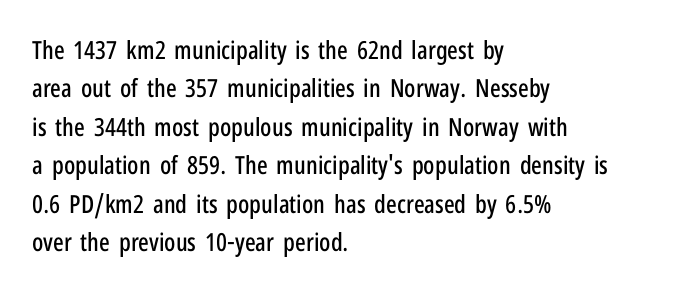
{"italic": "no", "underline": "no", "align": "left", "line_spacing": "normal", "line_spacing_ratio": 1.54, "letter_spacing": "normal", "letter_spacing_em": 0.0, "glyph_px": 25}
